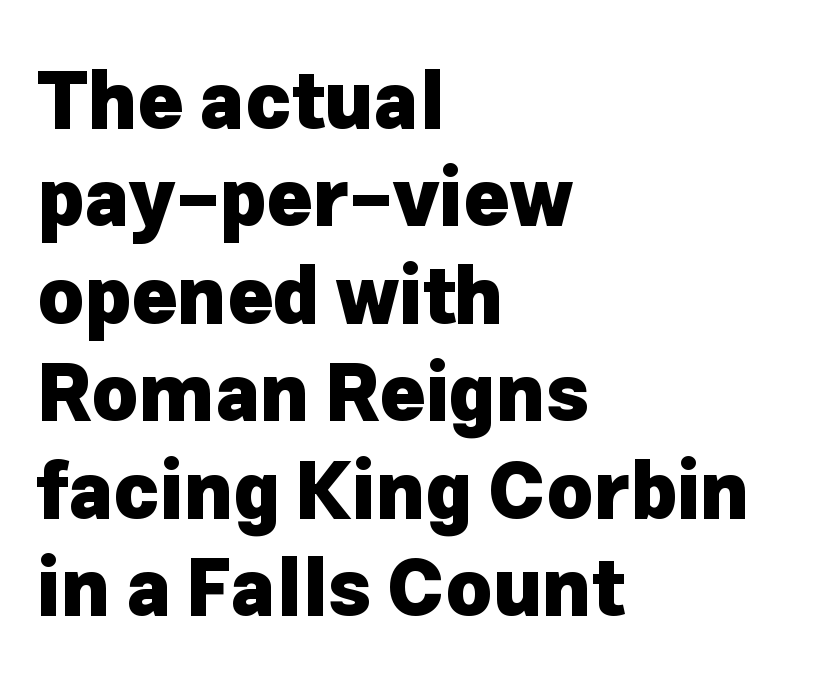
The image shows 78 px heavy sans-serif type, upright; set left-aligned, normal line spacing (1.25x), normal letter spacing, not underlined; low stroke contrast and a medium x-height.
